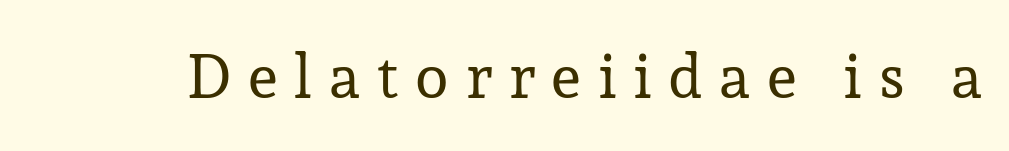
{"serif": "yes", "italic": "no", "bold": "no", "weight": "regular", "width": "normal", "stroke_contrast": "low", "x_height": "medium", "monospaced": "no", "underline": "no", "letter_spacing": "wide", "letter_spacing_em": 0.28, "glyph_px": 61}
